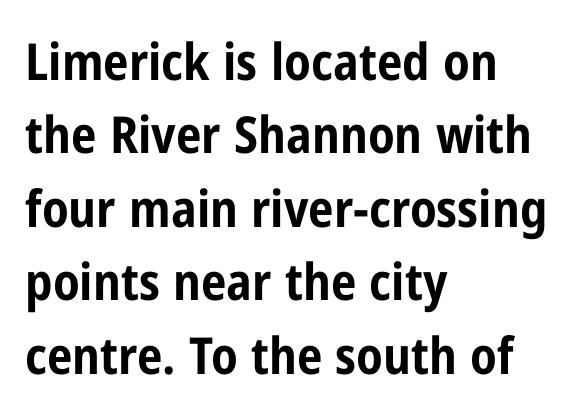
Looks like regular typesetting: each glyph gets only the width it needs. Leading matches the norm, producing a regular column. Every stem runs plumb, perpendicular to the baseline. A typesetter would call this zero additional tracking. Rule under the text: the space is simply empty. Look at the stroke-to-counter ratio: heavy, a bold.
